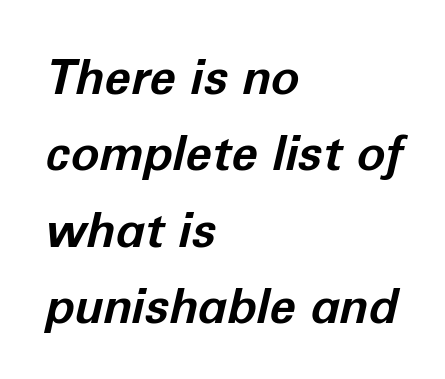
The image shows 48 px bold type, italic (leaning right); set left-aligned, normal line spacing (1.59x), normal letter spacing, not underlined; low stroke contrast and a medium x-height.
